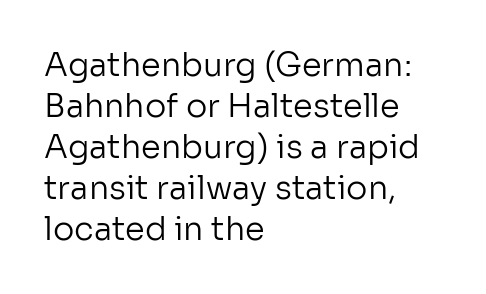
Q: Is the text bold? A: No.
Q: Is the text italic (slanted)? A: No, it is upright.
Q: Is the typeface a serif or a sans-serif typeface? A: Sans-serif.
Q: Is the text underlined? A: No.
Q: How is the paragraph aligned? A: Left-aligned.
Q: Is the spacing between letters normal or unusually wide? A: Normal.
Q: Is the spacing between lines tight, normal or loose? A: Normal.
Q: Width (condensed, normal, or wide)? A: Normal.
Q: Stroke contrast? A: Low.
Q: x-height? A: Medium.
Q: Monospaced? A: No.
